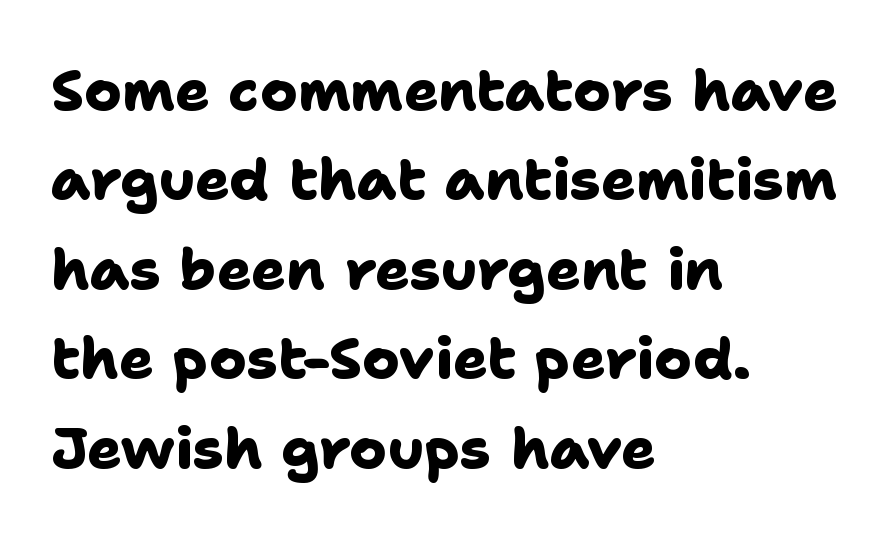
Q: Is the text bold? A: Yes.
Q: Is the typeface a serif or a sans-serif typeface? A: Sans-serif.
Q: Is the text underlined? A: No.
Q: How is the paragraph aligned? A: Left-aligned.
Q: Is the spacing between letters normal or unusually wide? A: Normal.
Q: Is the spacing between lines tight, normal or loose? A: Normal.
Q: Width (condensed, normal, or wide)? A: Normal.
Q: Stroke contrast? A: Low.
Q: x-height? A: Medium.
Q: Monospaced? A: No.
